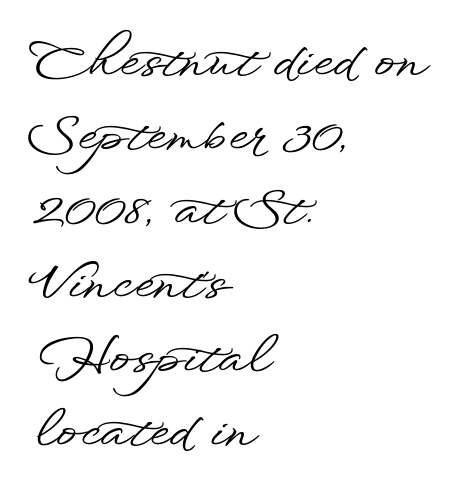
The image shows 51 px wide sans-serif type; set left-aligned, normal line spacing (1.45x), normal letter spacing, not underlined; low stroke contrast and a small x-height.
